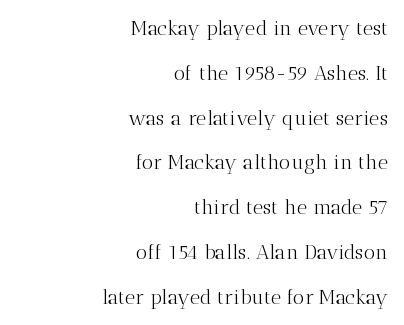
Each row of text sits above clean, open space. How would I describe the line gaps? Wide and relaxed. The strokes are not fattened; the text isn't bold. Vertical strokes here are truly vertical. The tracking reads as untouched default to a designer's eye. Horizontal alignment here is rightward, an uncommon choice for prose.
